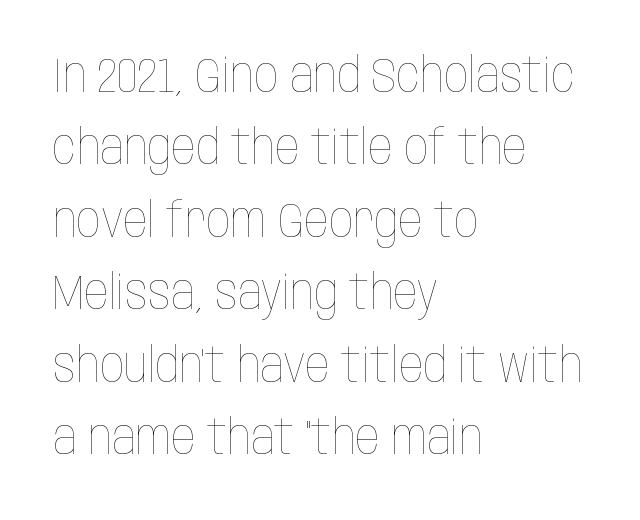
Leading matches the norm, producing a regular column. No letter is thick-stroked: the sample isn't bold. Unmarked baselines from the first word to the last. Inter-character spacing is left at the font's built-in metrics. Posture: upright roman. Is this a fixed-width face? No — the glyphs have proportional, varying widths.
